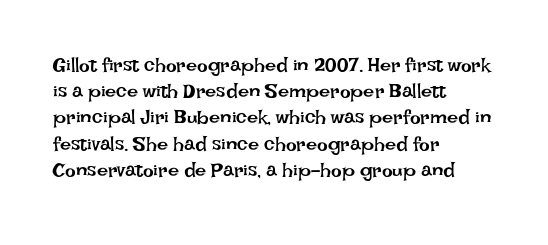
No chunkiness to these letters — they're not bold. Alignment: flush left. Do the letters lean? They stand straight. Horizontal bands of white between lines are of average thickness. Has an underline been added? It has not. Is the letter spacing exaggerated? No — it looks like the ordinary default.
